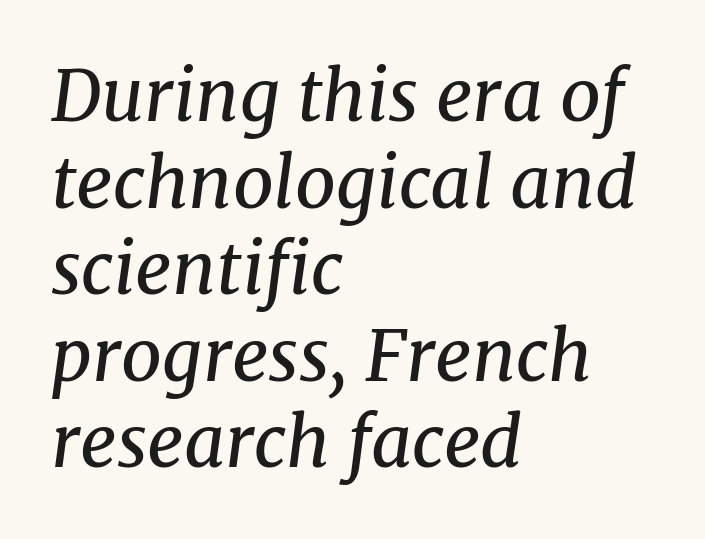
The designer went with a serif here, giving each stem small feet. In terms of posture, this sample is oblique. No word sits above an underline. No chunkiness to these letters — they're not bold. Notice how the passage keeps a crisp vertical edge on the left only. Character widths vary here, with narrow letters taking less room than wide ones.
